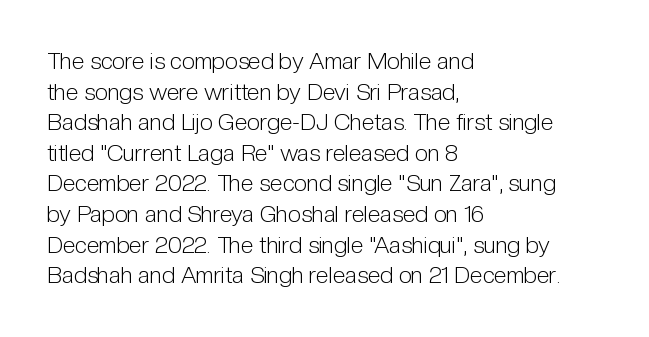
Q: Is the text bold? A: No.
Q: Is the text italic (slanted)? A: No, it is upright.
Q: Is the text underlined? A: No.
Q: How is the paragraph aligned? A: Left-aligned.
Q: Is the spacing between letters normal or unusually wide? A: Normal.
Q: Is the spacing between lines tight, normal or loose? A: Normal.
